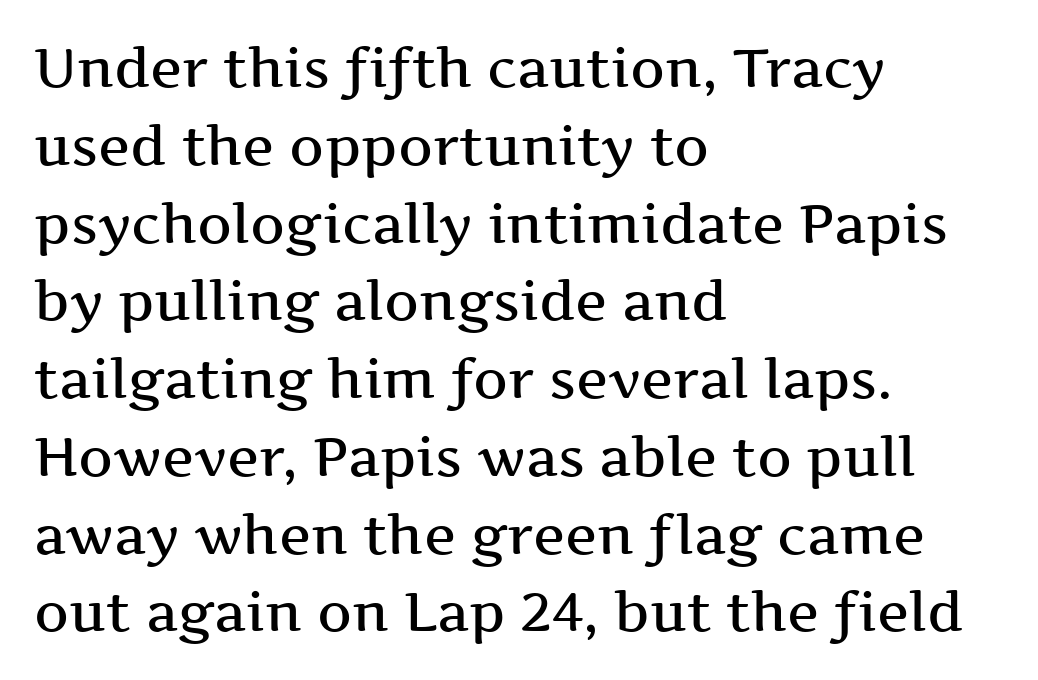
The image shows 54 px semibold, wide serif type, upright; set left-aligned, normal line spacing (1.44x), normal letter spacing, not underlined; medium stroke contrast and a medium x-height.
